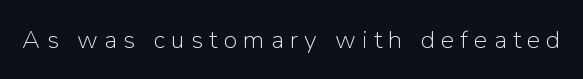
The cut favours lightness, reaching ordinary text weight at its darkest. A bare baseline throughout the passage. Tall strokes in this sample are plumb rather than angled. The tracking reads as deliberately expanded to a designer's eye.
